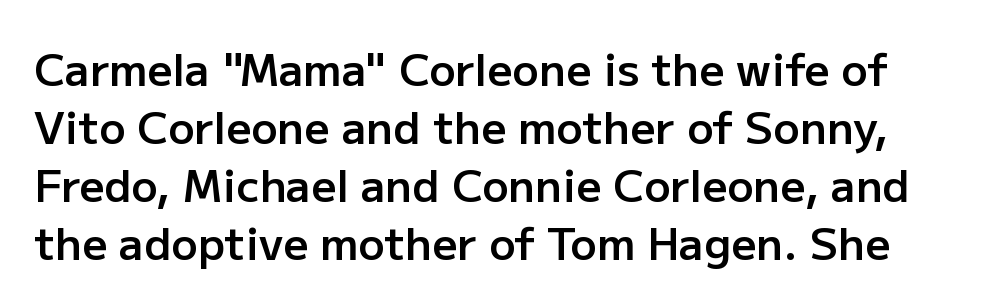
Glance below the letters and you will spot only blank space. Each new line begins a customary step beneath the previous one. Serif or sans? Sans — the stroke terminals are bare. Its strokes are somewhat broadened, the hallmark of semibold type. A typesetter would mark this as roman, not italic.
